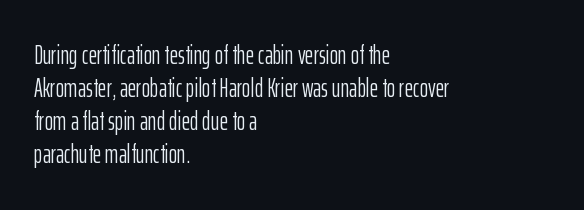
Q: Is the text bold? A: No.
Q: Is the text italic (slanted)? A: No, it is upright.
Q: Is the text underlined? A: No.
Q: How is the paragraph aligned? A: Left-aligned.
Q: Is the spacing between letters normal or unusually wide? A: Normal.
Q: Is the spacing between lines tight, normal or loose? A: Normal.
